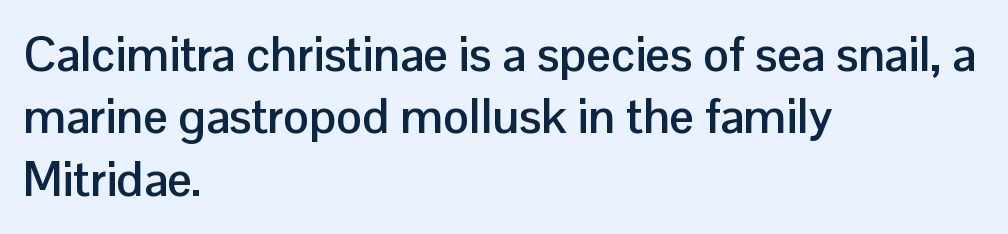
{"serif": "no", "italic": "no", "bold": "yes", "weight": "semibold", "width": "normal", "stroke_contrast": "low", "x_height": "medium", "monospaced": "no", "underline": "no", "align": "left", "line_spacing": "normal", "line_spacing_ratio": 1.3, "letter_spacing": "normal", "letter_spacing_em": 0.0, "glyph_px": 48}
